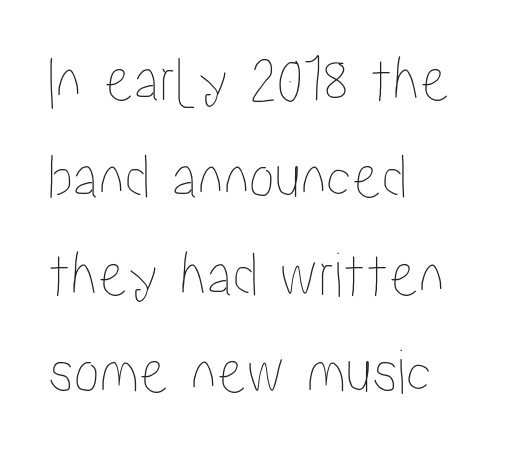
The space directly below the letters is spotless. Rendered with straight, roman letterforms. Honestly, the letter spacing is just normal — you wouldn't notice it. The lines sit at an ordinary, default distance from one another.
